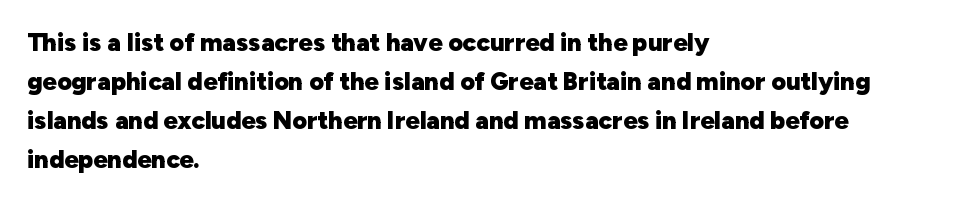
Vertical strokes here are truly vertical. In terms of letterspacing, this is plain default setting. This block has exactly the height ordinary leading produces. Pretty heavy lettering here — definitely bold.
